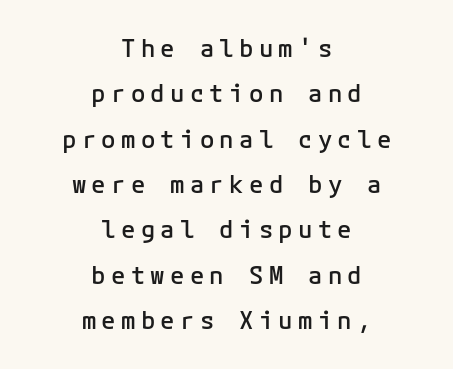
Q: Is the text bold? A: Semi-bold.
Q: Is the text italic (slanted)? A: No, it is upright.
Q: Is the text underlined? A: No.
Q: How is the paragraph aligned? A: Centered.
Q: Is the spacing between letters normal or unusually wide? A: Unusually wide.
